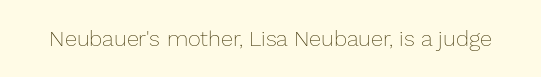
{"italic": "no", "bold": "no", "underline": "no", "letter_spacing": "normal", "letter_spacing_em": 0.0, "glyph_px": 22}
